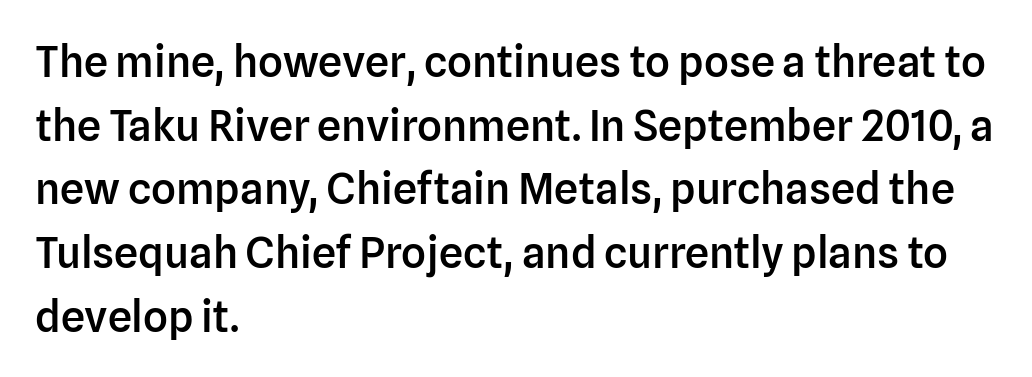
{"serif": "no", "italic": "no", "bold": "semi", "weight": "semibold", "width": "normal", "stroke_contrast": "low", "x_height": "medium", "monospaced": "no", "underline": "no", "align": "left", "line_spacing": "normal", "line_spacing_ratio": 1.48, "letter_spacing": "normal", "letter_spacing_em": 0.0, "glyph_px": 43}
